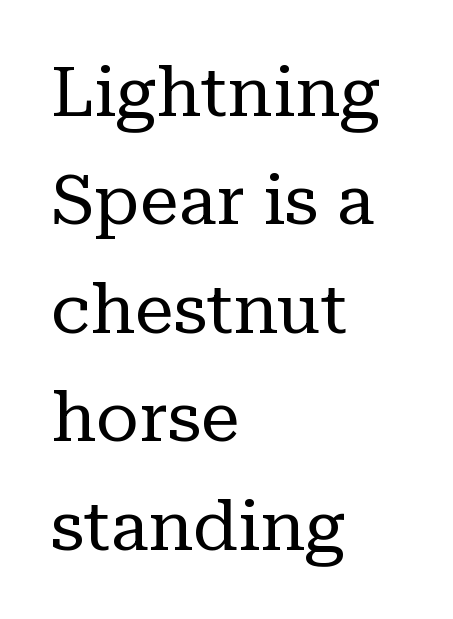
This sample has the flowing, uneven cadence of proportional lettering. The lines are quadded left. The vertical gap from one line to the next is medium. The horizontal fit of the characters is conventional and even. Posture: upright roman. A clean baseline with only descenders dipping below it.
